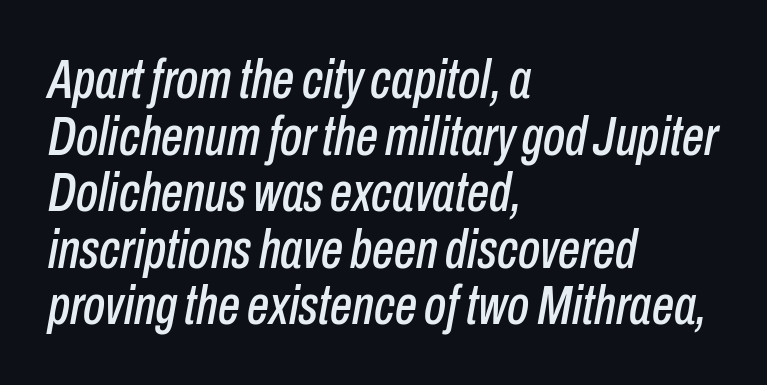
Q: Is the text italic (slanted)? A: Yes, it leans right by about 10 degrees.
Q: Is the text underlined? A: No.
Q: How is the paragraph aligned? A: Left-aligned.
Q: Is the spacing between letters normal or unusually wide? A: Normal.
Q: Is the spacing between lines tight, normal or loose? A: Tight.
Q: Width (condensed, normal, or wide)? A: Condensed.
Q: Stroke contrast? A: Low.
Q: x-height? A: Medium.
Q: Monospaced? A: No.
